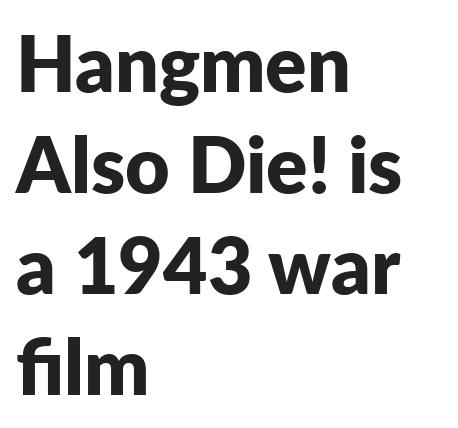
The image shows 77 px bold sans-serif type, upright; set left-aligned, normal line spacing (1.31x), normal letter spacing, not underlined; low stroke contrast and a medium x-height.
